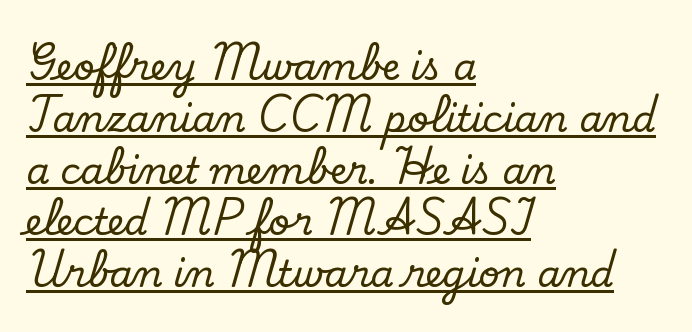
The space between consecutive lines is moderate. The rendering shows small feet on the letterforms — a serif design. Line beginnings align vertically; line endings do not. Is this a fixed-width face? No — the glyphs have proportional, varying widths. A continuous stroke trails under the words, as in a hyperlink.
